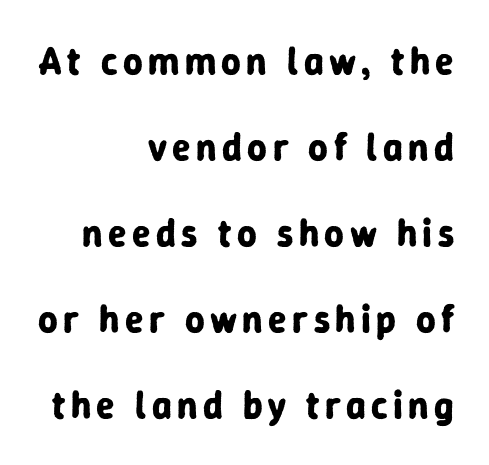
Q: Is the text bold? A: Yes.
Q: Is the text italic (slanted)? A: No, it is upright.
Q: Is the typeface a serif or a sans-serif typeface? A: Sans-serif.
Q: Is the text underlined? A: No.
Q: How is the paragraph aligned? A: Right-aligned.
Q: Is the spacing between lines tight, normal or loose? A: Loose.
Q: Width (condensed, normal, or wide)? A: Normal.
Q: Stroke contrast? A: Low.
Q: x-height? A: Medium.
Q: Monospaced? A: No.
